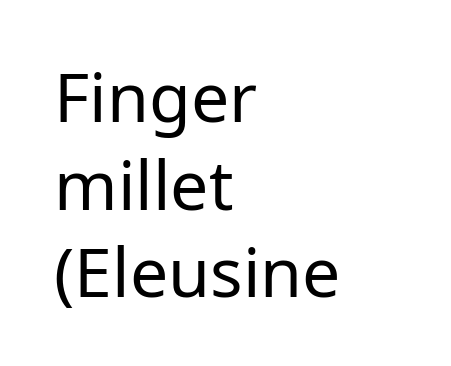
The image shows 68 px regular-weight sans-serif type, upright; set left-aligned, normal line spacing (1.29x), normal letter spacing, not underlined; low stroke contrast and a medium x-height.
